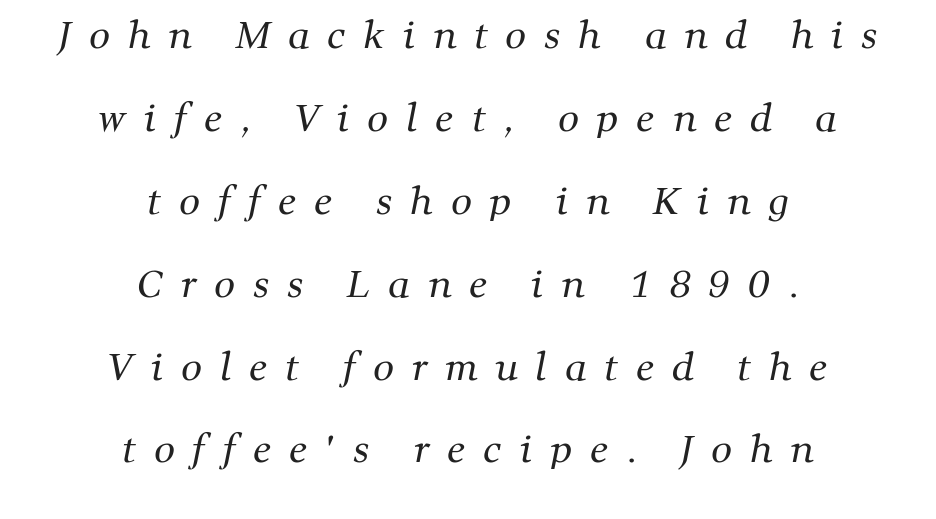
Decoration check: the copy has no underline. Spacing verdict: proportional, widths tailored to each character. Words appear elongated and porous because spacing is wide. No letter is thick-stroked: the sample isn't bold. The vertical gap from one line to the next is large.
